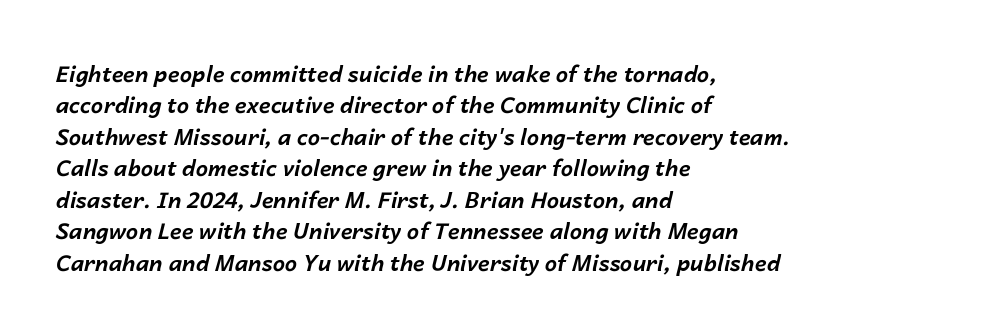
Q: Is the text bold? A: Yes.
Q: Is the text italic (slanted)? A: Yes, it leans right by about 14 degrees.
Q: Is the text underlined? A: No.
Q: How is the paragraph aligned? A: Left-aligned.
Q: Is the spacing between letters normal or unusually wide? A: Normal.
Q: Is the spacing between lines tight, normal or loose? A: Normal.
